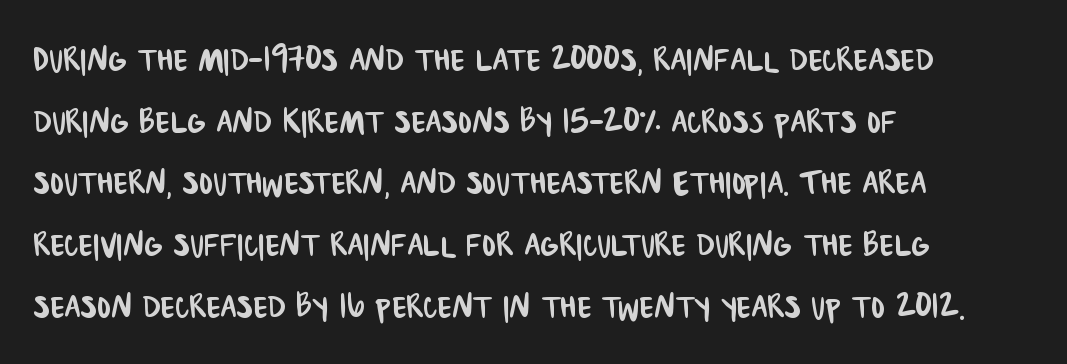
Q: Is the typeface a serif or a sans-serif typeface? A: Sans-serif.
Q: Is the text underlined? A: No.
Q: How is the paragraph aligned? A: Left-aligned.
Q: Is the spacing between letters normal or unusually wide? A: Normal.
Q: Is the spacing between lines tight, normal or loose? A: Normal.
Q: Width (condensed, normal, or wide)? A: Condensed.
Q: Stroke contrast? A: Low.
Q: x-height? A: Large.
Q: Monospaced? A: No.
